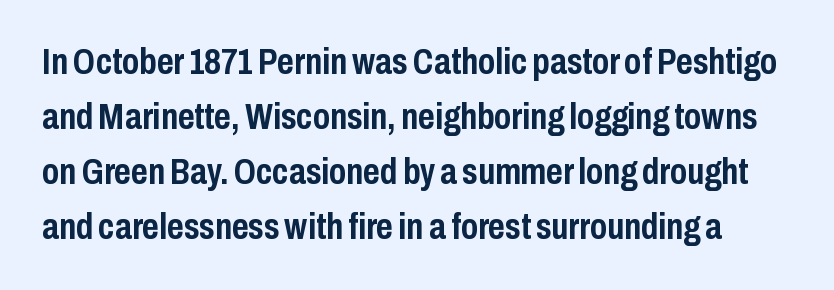
Q: Is the text bold? A: Yes.
Q: Is the text italic (slanted)? A: No, it is upright.
Q: Is the typeface a serif or a sans-serif typeface? A: Sans-serif.
Q: Is the text underlined? A: No.
Q: Is the spacing between letters normal or unusually wide? A: Normal.
Q: Is the spacing between lines tight, normal or loose? A: Normal.
Q: Width (condensed, normal, or wide)? A: Condensed.
Q: Stroke contrast? A: Low.
Q: x-height? A: Medium.
Q: Monospaced? A: No.
